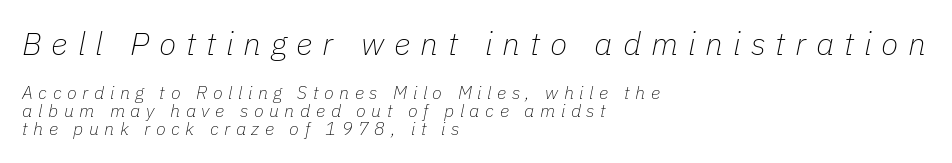
The image shows 32 px thin type, italic (leaning right); set left-aligned, tight line spacing (1.01x), unusually wide letter spacing (+0.31 em), not underlined; the first (top) block is 1.78x larger; low stroke contrast and a medium x-height.
